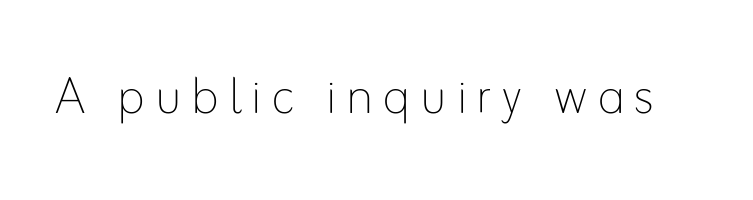
{"italic": "no", "bold": "no", "weight": "thin", "width": "normal", "stroke_contrast": "low", "x_height": "small", "monospaced": "no", "underline": "no", "glyph_px": 64}
